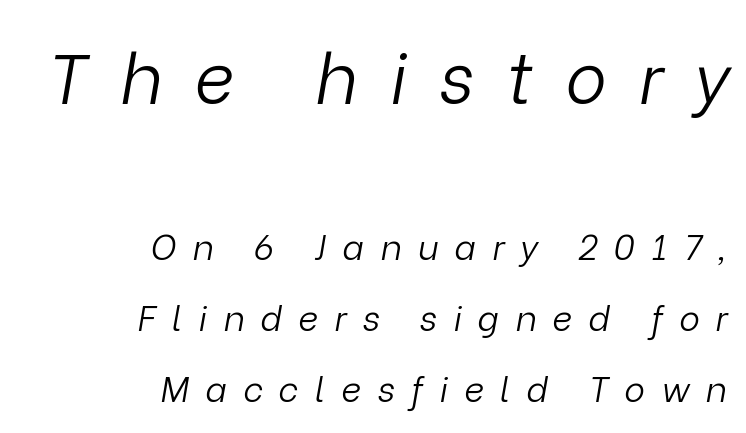
The image shows 70 px light type, italic (leaning right); set right-aligned, loose line spacing (2.03x), unusually wide letter spacing (+0.46 em), not underlined; the first (top) block is 2.0x larger; low stroke contrast and a medium x-height.
